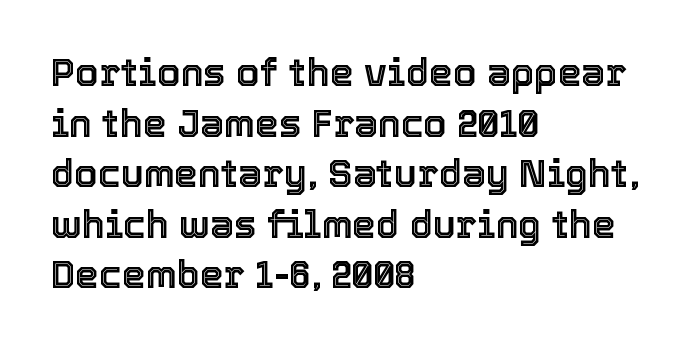
The image shows 38 px text type, upright; set left-aligned, normal line spacing (1.33x), normal letter spacing, not underlined; a medium x-height.
